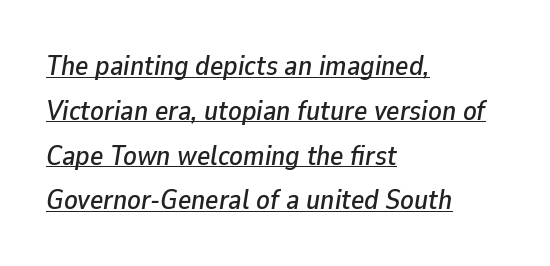
The image shows 28 px text type, italic (leaning right); set left-aligned, normal line spacing (1.6x), normal letter spacing, underlined; low stroke contrast and a medium x-height.
